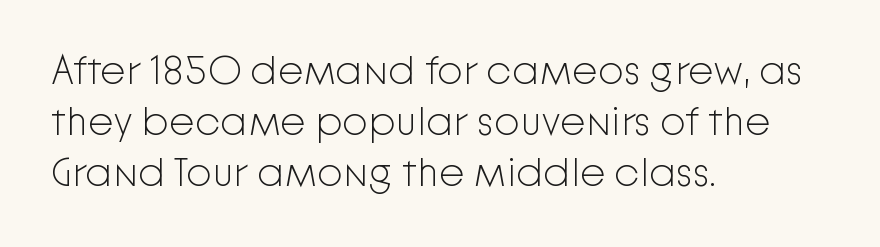
{"serif": "no", "italic": "no", "bold": "no", "weight": "light", "width": "normal", "stroke_contrast": "low", "x_height": "medium", "monospaced": "no", "underline": "no", "align": "left", "line_spacing": "normal", "line_spacing_ratio": 1.25, "letter_spacing": "normal", "letter_spacing_em": 0.0, "glyph_px": 41}
